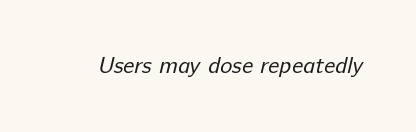
The image shows 23 px text type; set normal letter spacing, not underlined.
